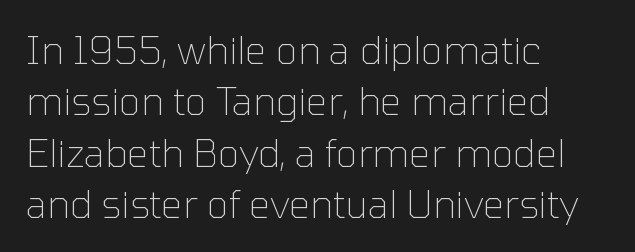
Q: Is the text bold? A: No.
Q: Is the text italic (slanted)? A: No, it is upright.
Q: Is the typeface a serif or a sans-serif typeface? A: Sans-serif.
Q: Is the text underlined? A: No.
Q: How is the paragraph aligned? A: Left-aligned.
Q: Is the spacing between letters normal or unusually wide? A: Normal.
Q: Is the spacing between lines tight, normal or loose? A: Normal.
Q: Width (condensed, normal, or wide)? A: Normal.
Q: Stroke contrast? A: Low.
Q: x-height? A: Medium.
Q: Monospaced? A: No.
